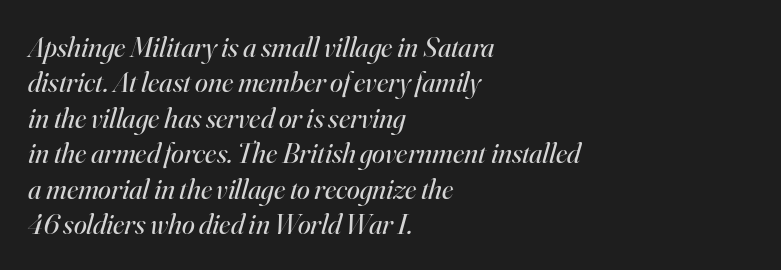
The rendering keeps characters at their native spacing. Quick note: italic. Do the characters align in a grid? No, the font is proportional. No extra ink here — the face is not bold. The zone under the glyphs is completely vacant. Little horizontal feet cap the strokes, marking this as serif type.
